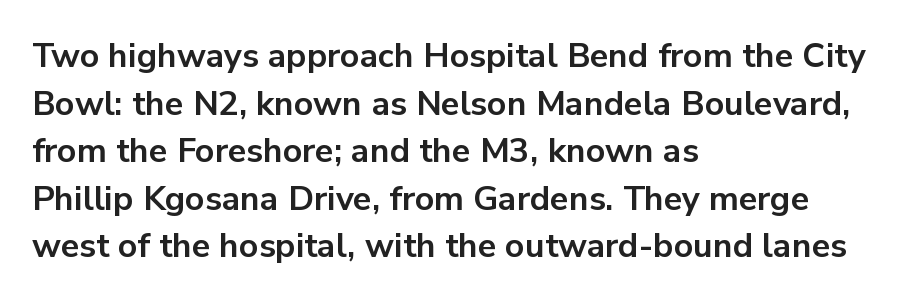
Spacing verdict: proportional, widths tailored to each character. Spacing between characters is what you'd get straight out of the box. Plenty of ink on the page — the face is bold. The typeface chosen for these lines omits serifs. The rows are spaced the way most documents space them. The rag falls on the right side of this text block.
